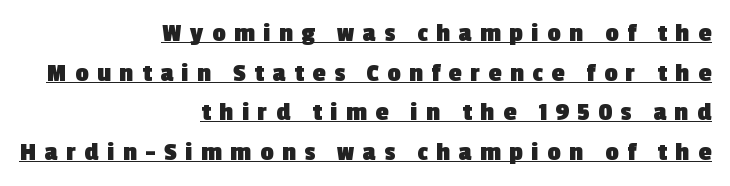
The image shows 26 px bold type; set right-aligned, normal line spacing (1.52x), unusually wide letter spacing (+0.33 em), underlined.
